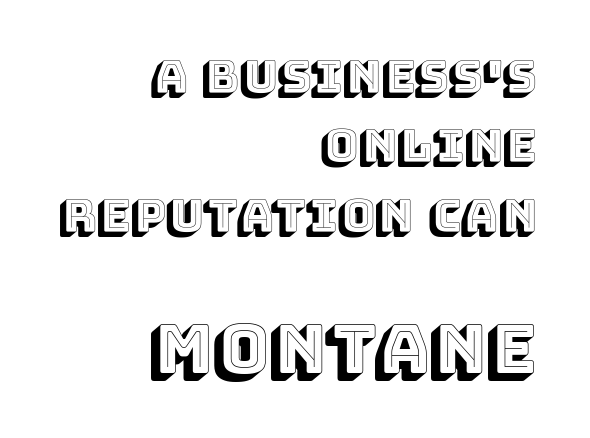
Do the characters align in a grid? No, the font is proportional. Italic: no, the glyphs are upright roman. The string is rendered with underlining switched off. A typesetter would call this leading conventional body-copy spacing. Look at the glyph heights: the lower group is clearly the bigger setting.
